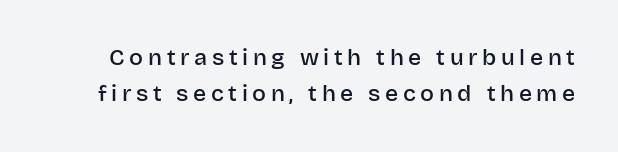
Q: Is the text bold? A: Semi-bold.
Q: Is the text italic (slanted)? A: No, it is upright.
Q: Is the text underlined? A: No.
Q: Is the spacing between letters normal or unusually wide? A: Unusually wide.
Q: Is the spacing between lines tight, normal or loose? A: Normal.
